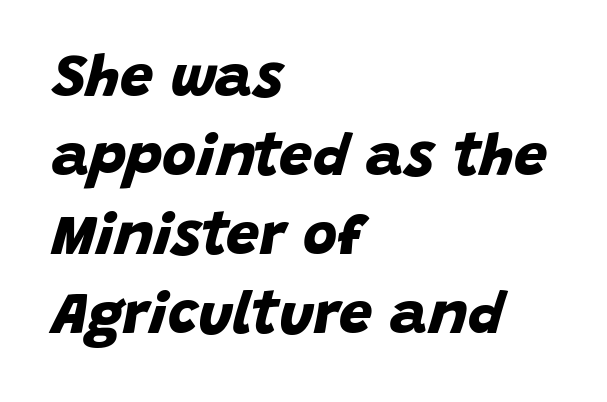
The image shows 59 px bold sans-serif type; set left-aligned, normal line spacing (1.34x), normal letter spacing, not underlined; low stroke contrast and a large x-height.
